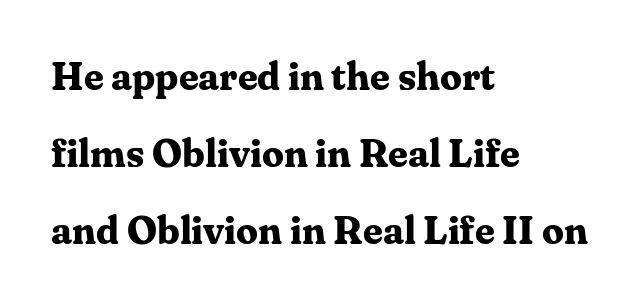
{"serif": "yes", "italic": "no", "bold": "yes", "weight": "bold", "width": "normal", "stroke_contrast": "medium", "x_height": "medium", "monospaced": "no", "underline": "no", "align": "left", "line_spacing": "loose", "line_spacing_ratio": 1.97, "letter_spacing": "normal", "letter_spacing_em": 0.0, "glyph_px": 39}
